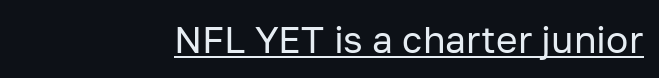
Q: Is the text bold? A: No.
Q: Is the text italic (slanted)? A: No, it is upright.
Q: Is the typeface a serif or a sans-serif typeface? A: Sans-serif.
Q: Is the text underlined? A: Yes.
Q: How is the paragraph aligned? A: Right-aligned.
Q: Is the spacing between letters normal or unusually wide? A: Normal.
Q: Width (condensed, normal, or wide)? A: Normal.
Q: Stroke contrast? A: Low.
Q: x-height? A: Medium.
Q: Monospaced? A: No.
